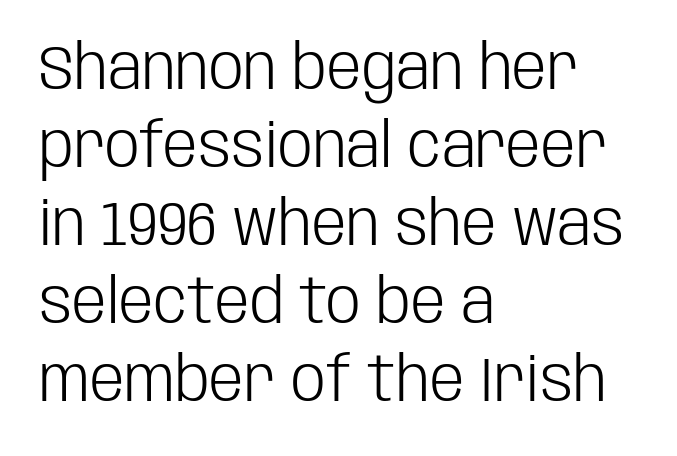
The image shows 62 px light, condensed sans-serif type, upright; set left-aligned, normal line spacing (1.26x), normal letter spacing, not underlined; low stroke contrast and a large x-height.
